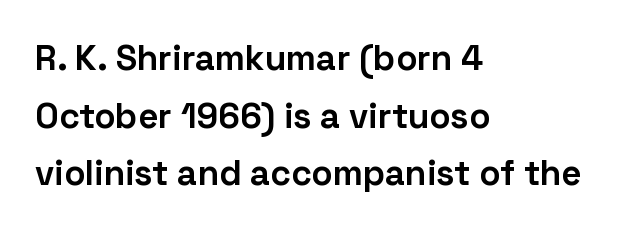
Q: Is the text bold? A: Yes.
Q: Is the text italic (slanted)? A: No, it is upright.
Q: Is the typeface a serif or a sans-serif typeface? A: Sans-serif.
Q: Is the text underlined? A: No.
Q: How is the paragraph aligned? A: Left-aligned.
Q: Is the spacing between letters normal or unusually wide? A: Normal.
Q: Is the spacing between lines tight, normal or loose? A: Normal.
Q: Width (condensed, normal, or wide)? A: Normal.
Q: Stroke contrast? A: Low.
Q: x-height? A: Medium.
Q: Monospaced? A: No.
